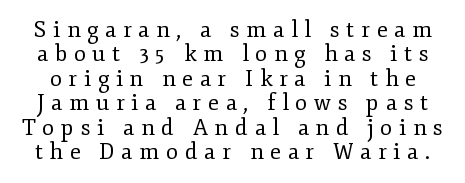
Q: Is the text bold? A: No.
Q: Is the text italic (slanted)? A: No, it is upright.
Q: Is the text underlined? A: No.
Q: Is the spacing between letters normal or unusually wide? A: Unusually wide.
Q: Is the spacing between lines tight, normal or loose? A: Tight.
